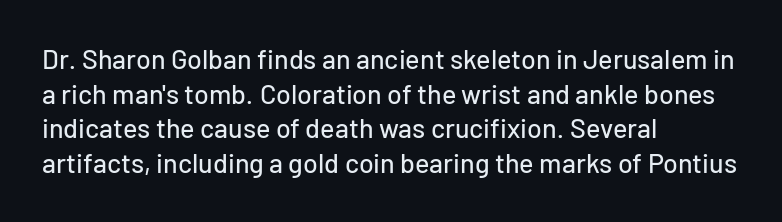
{"italic": "no", "underline": "no", "align": "left", "line_spacing": "normal", "line_spacing_ratio": 1.28, "letter_spacing": "normal", "letter_spacing_em": 0.0, "glyph_px": 27}
